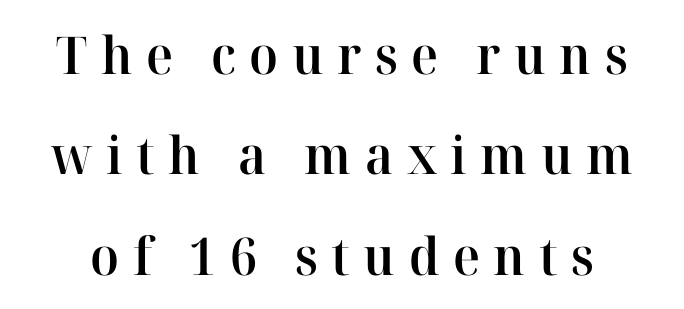
Q: Is the text bold? A: Semi-bold.
Q: Is the text italic (slanted)? A: No, it is upright.
Q: Is the typeface a serif or a sans-serif typeface? A: Serif.
Q: Is the text underlined? A: No.
Q: Is the spacing between letters normal or unusually wide? A: Unusually wide.
Q: Is the spacing between lines tight, normal or loose? A: Loose.
Q: Width (condensed, normal, or wide)? A: Normal.
Q: Stroke contrast? A: High.
Q: x-height? A: Medium.
Q: Monospaced? A: No.
